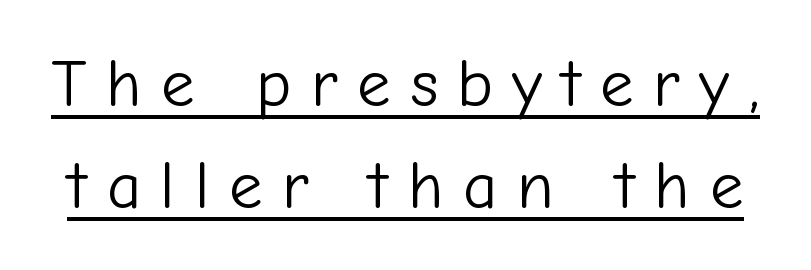
The image shows 67 px light sans-serif type, upright; set normal line spacing (1.52x), unusually wide letter spacing (+0.29 em), underlined; low stroke contrast and a medium x-height.
